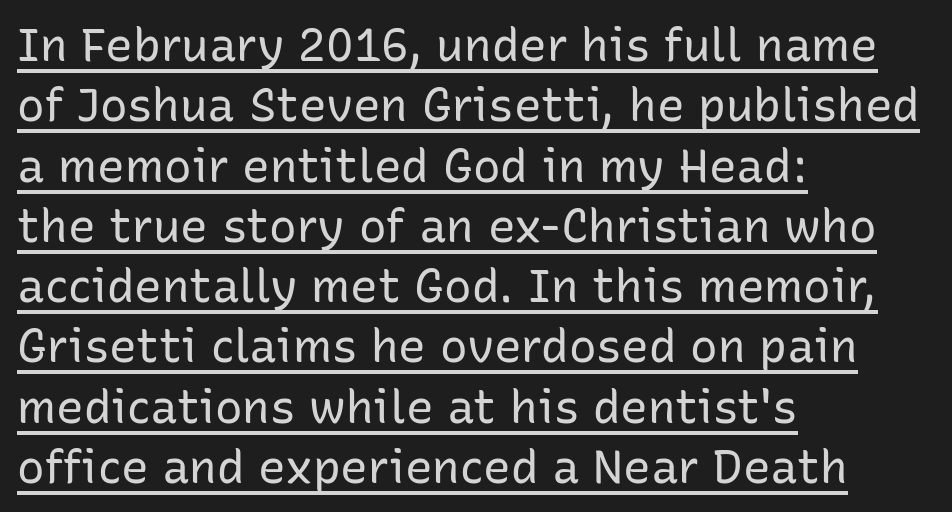
Looks like regular typesetting: each glyph gets only the width it needs. Is there an underline? Yes — a line sits under the letters. The type sits square on the baseline with zero lean. Observe the absence of serifs on each vertical stroke in this sample. Reading down the column, the eye jumps a familiar distance to each next line. Horizontally, the lines are justified to the leading edge only.
